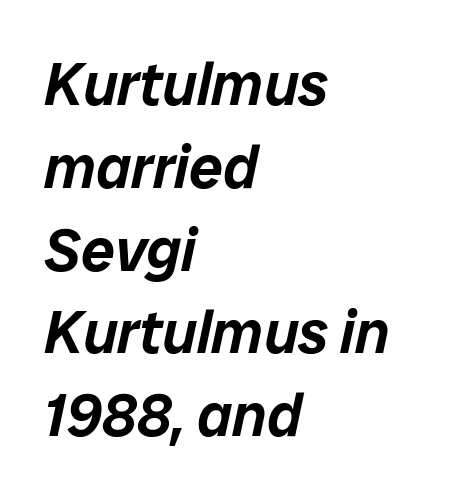
The vertical gap from one line to the next is medium. A typesetter would call this proportional, since set widths differ per character. Compared with a centered layout, this one pins lines to the left instead. Words appear dense and cohesive because spacing is normal.
